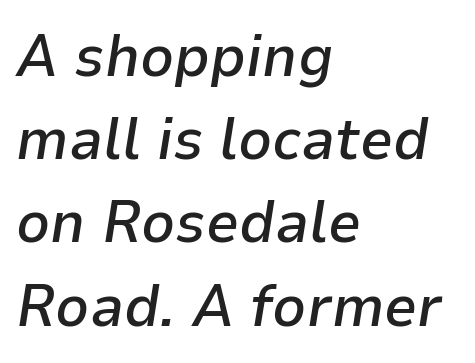
Leading matches the norm, producing a regular column. The rendering applies a slant to the glyphs. The rendering uses a semibold face; strokes are thickened but not to full bold. The horizontal fit of the characters is conventional and even. Just letters on the line, the space beneath them empty. The paragraph shown leans on its left margin.
